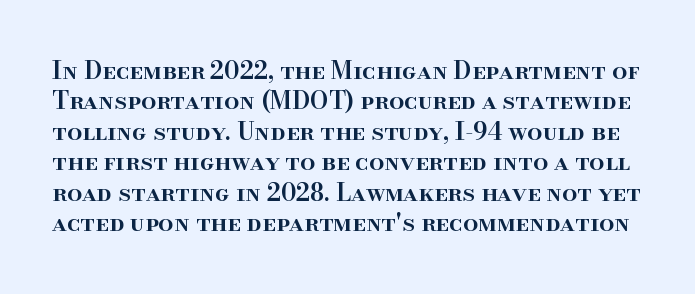
{"italic": "no", "bold": "semi", "underline": "no", "line_spacing": "normal", "line_spacing_ratio": 1.27, "letter_spacing": "normal", "letter_spacing_em": 0.0, "glyph_px": 24}
